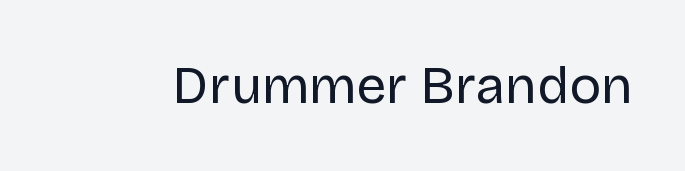
Nobody drew a line under any word here. Typographically, this falls in the sans-serif category. The characters are drawn with everyday or finer stroke widths. The face used here is rendered with its standard letterfit. Varying glyph widths throughout — classic text-font behaviour. Italic: no, the glyphs are upright roman.
